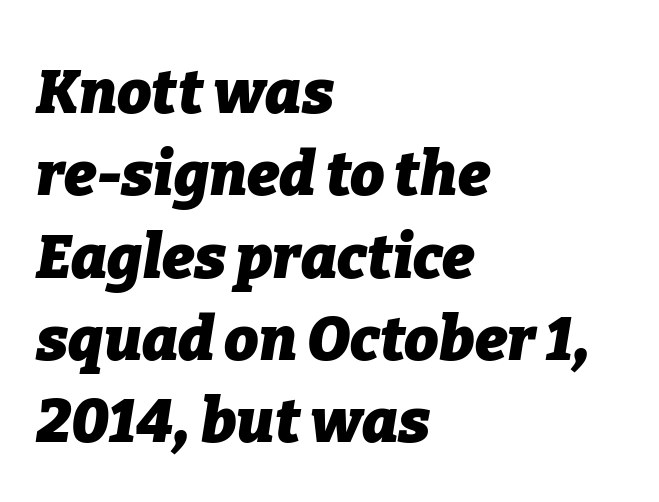
The image shows 61 px heavy type, italic (leaning right); set left-aligned, normal line spacing (1.35x), normal letter spacing, not underlined; low stroke contrast and a medium x-height.
